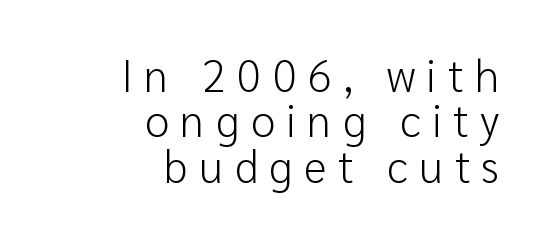
The image shows 44 px light sans-serif type, upright; set right-aligned, tight line spacing (1.03x), unusually wide letter spacing (+0.26 em), not underlined; low stroke contrast and a medium x-height.
